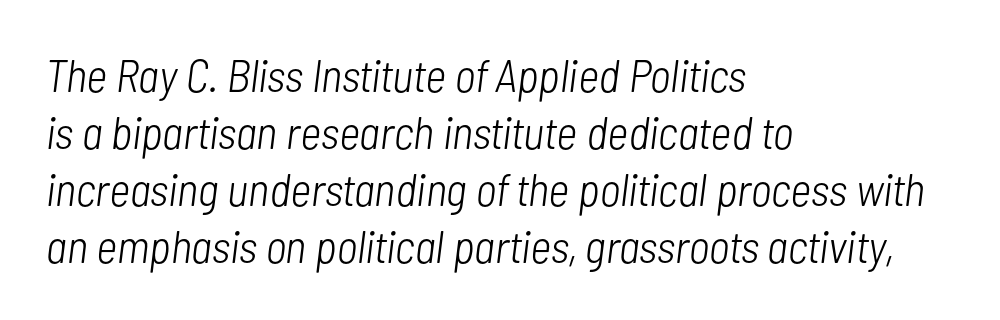
{"italic": "yes", "lean": "right", "slant_degrees": 7, "bold": "no", "weight": "light", "width": "condensed", "stroke_contrast": "low", "x_height": "medium", "monospaced": "no", "underline": "no", "align": "left", "line_spacing_ratio": 1.24, "letter_spacing": "normal", "letter_spacing_em": 0.0, "glyph_px": 46}
